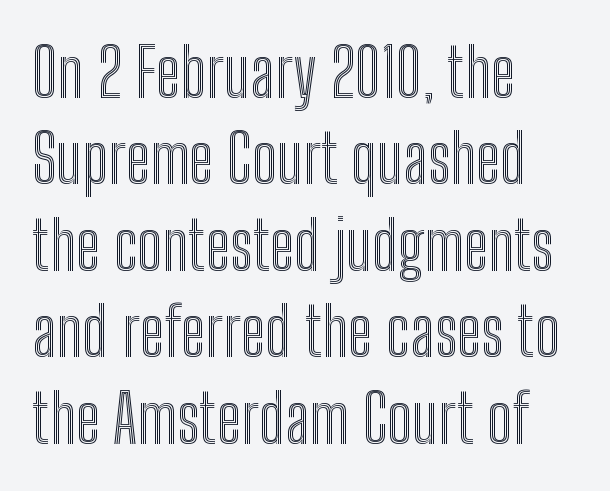
The image shows 67 px condensed type, upright; set left-aligned, normal line spacing (1.29x), normal letter spacing, not underlined; a medium x-height.
